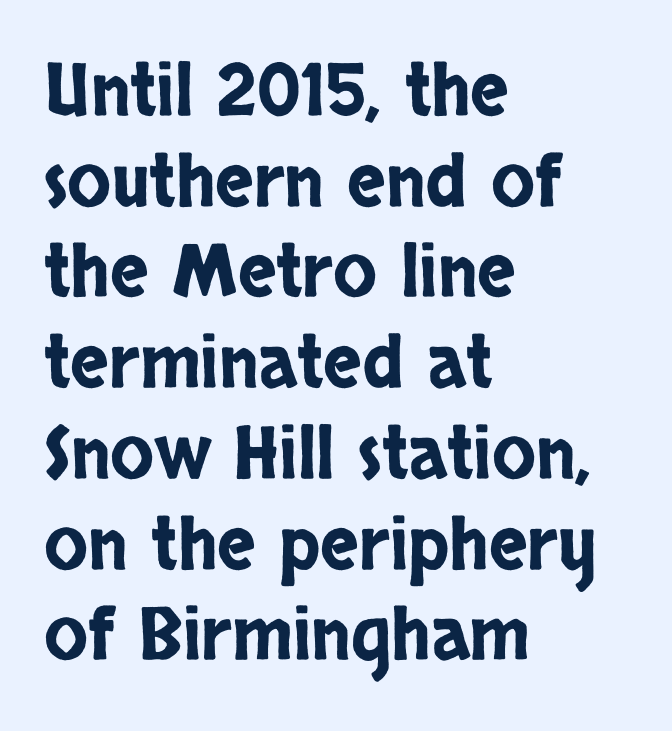
The image shows 72 px condensed sans-serif type, upright; set left-aligned, normal line spacing (1.26x), normal letter spacing, not underlined; low stroke contrast and a large x-height.
